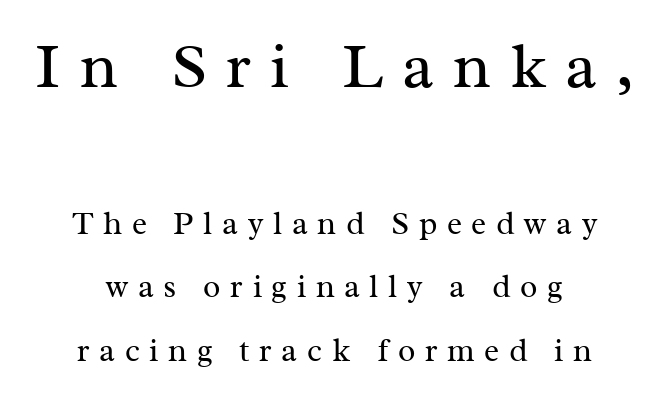
{"serif": "yes", "italic": "no", "bold": "no", "weight": "regular", "width": "normal", "stroke_contrast": "medium", "x_height": "medium", "monospaced": "no", "underline": "no", "align": "center", "line_spacing": "loose", "line_spacing_ratio": 1.98, "letter_spacing": "wide", "letter_spacing_em": 0.3, "larger_block": "first", "size_ratio": 2.0, "glyph_px": 64}
